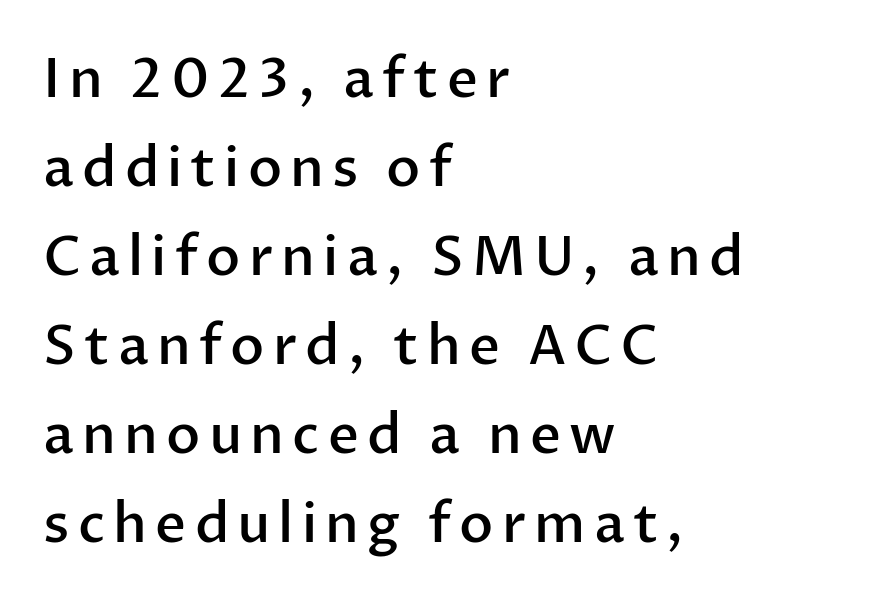
Students, this is semibold: more ink than regular, less than bold. Is this a sans? Yes — the strokes have no serifs. Style check: upright. The paragraph has a hard left edge and a soft right edge. Nobody drew a line under any word here. A typesetter would call this proportional, since set widths differ per character.
